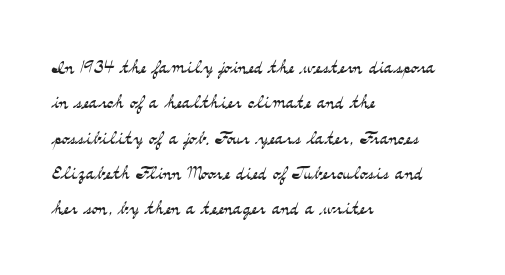
Q: Is the text bold? A: No.
Q: Is the text italic (slanted)? A: Yes.
Q: Is the text underlined? A: No.
Q: How is the paragraph aligned? A: Left-aligned.
Q: Is the spacing between letters normal or unusually wide? A: Normal.
Q: Is the spacing between lines tight, normal or loose? A: Normal.
